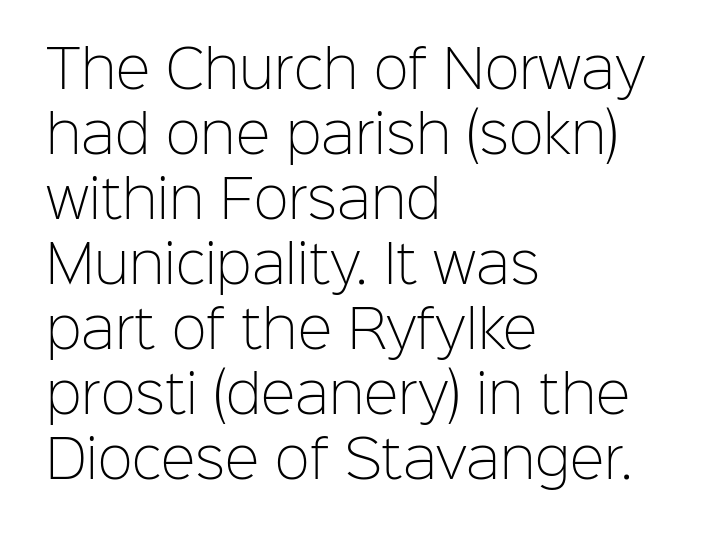
This rendering leaves character spacing at its baseline value. A typesetter would call this proportional, since set widths differ per character. Nobody drew a line under any word here. Vertical strokes here are truly vertical. Does the copy run flush right? No — it runs flush left.
